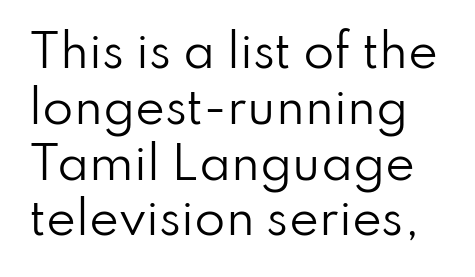
Q: Is the text bold? A: No.
Q: Is the text italic (slanted)? A: No, it is upright.
Q: Is the typeface a serif or a sans-serif typeface? A: Sans-serif.
Q: Is the text underlined? A: No.
Q: Is the spacing between letters normal or unusually wide? A: Normal.
Q: Width (condensed, normal, or wide)? A: Normal.
Q: Stroke contrast? A: Low.
Q: x-height? A: Small.
Q: Monospaced? A: No.
